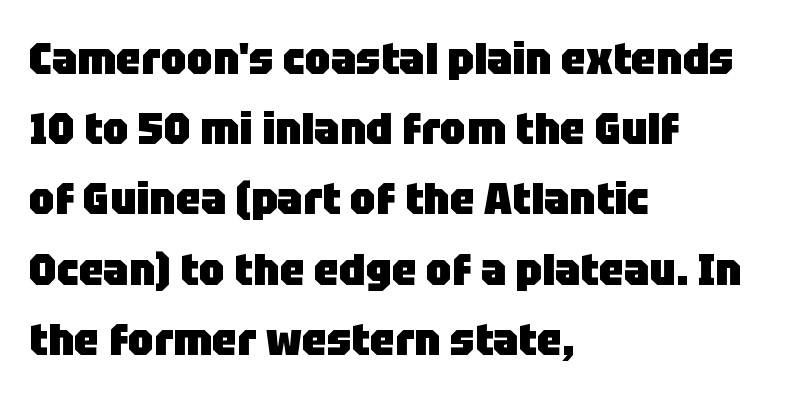
The leading is moderate, giving the passage an even texture. The axis of the letterforms is exactly vertical. Line beginnings align vertically; line endings do not. Heft: maximum for text — a bold.
